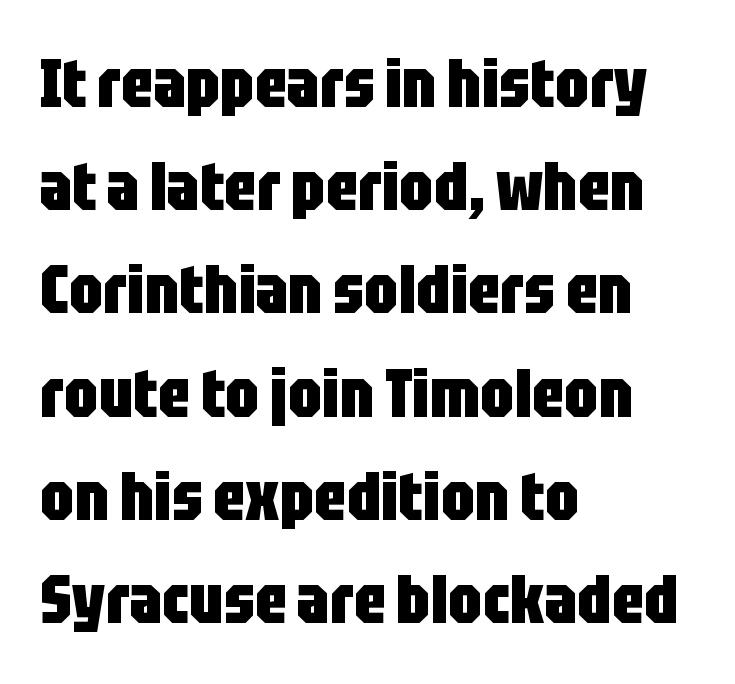
The image shows 67 px heavy, condensed sans-serif type, upright; set left-aligned, normal line spacing (1.54x), normal letter spacing, not underlined; low stroke contrast and a large x-height.
